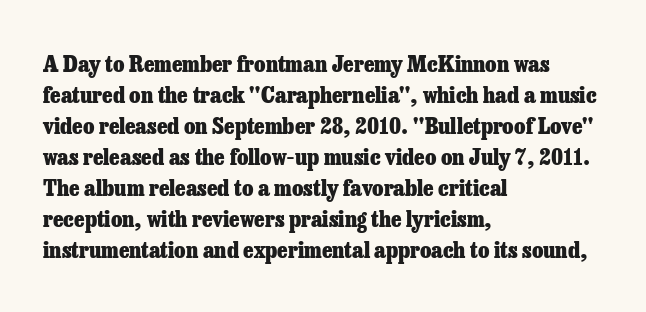
The image shows 23 px bold type, upright; set left-aligned, normal line spacing (1.35x), normal letter spacing, not underlined.
